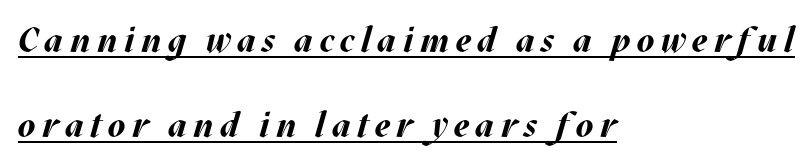
Q: Is the text bold? A: Yes.
Q: Is the text italic (slanted)? A: Yes, it leans right by about 17 degrees.
Q: Is the text underlined? A: Yes.
Q: How is the paragraph aligned? A: Left-aligned.
Q: Is the spacing between lines tight, normal or loose? A: Loose.
Q: Width (condensed, normal, or wide)? A: Normal.
Q: Stroke contrast? A: Medium.
Q: x-height? A: Large.
Q: Monospaced? A: No.
